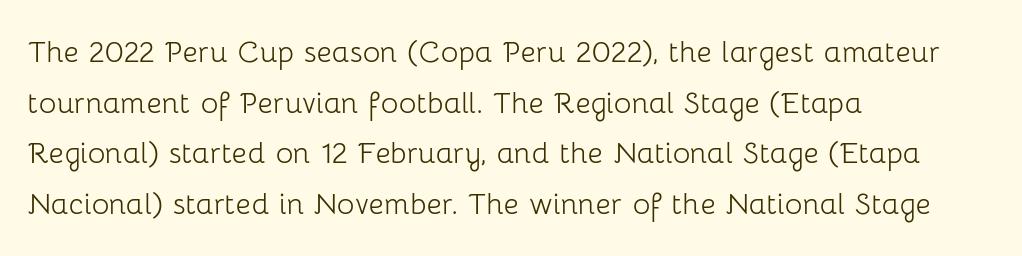
The image shows 37 px light sans-serif type, upright; set left-aligned, normal line spacing (1.37x), normal letter spacing, not underlined; low stroke contrast and a medium x-height.
